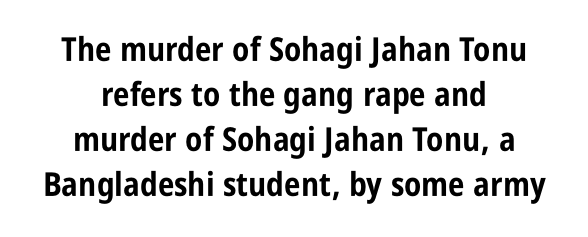
{"serif": "no", "italic": "no", "bold": "yes", "weight": "bold", "width": "condensed", "stroke_contrast": "low", "x_height": "large", "monospaced": "no", "underline": "no", "align": "center", "line_spacing": "normal", "line_spacing_ratio": 1.36, "letter_spacing": "normal", "letter_spacing_em": 0.0, "glyph_px": 33}
